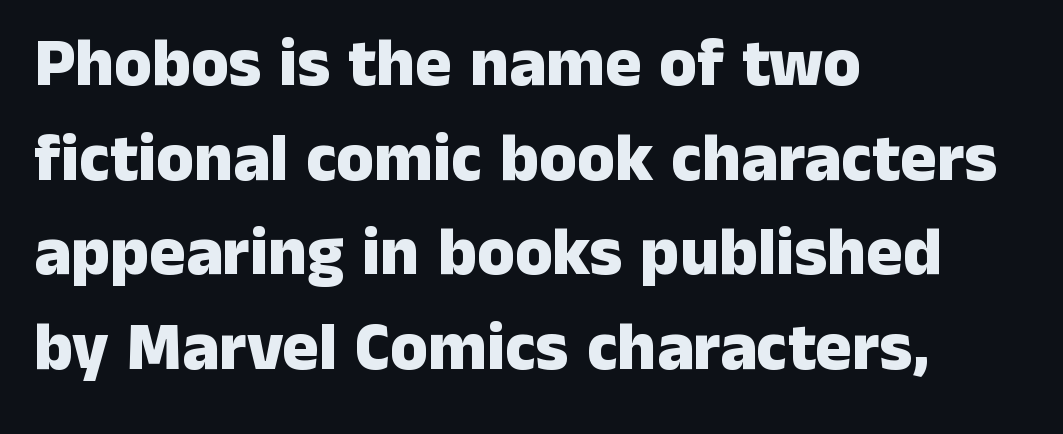
The letters are bold, with thick, heavy strokes. Does extra space separate the letters? No, they use regular spacing. Is this a sans? Yes — the strokes have no serifs. Designer's note — italics off, roman on.
